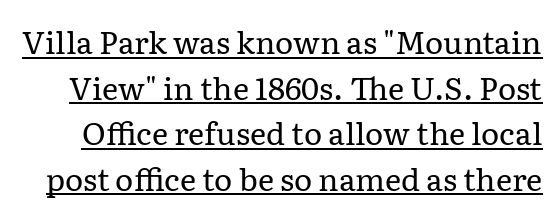
The image shows 31 px regular-weight serif type, upright; set normal line spacing (1.47x), normal letter spacing, underlined; low stroke contrast and a medium x-height.
